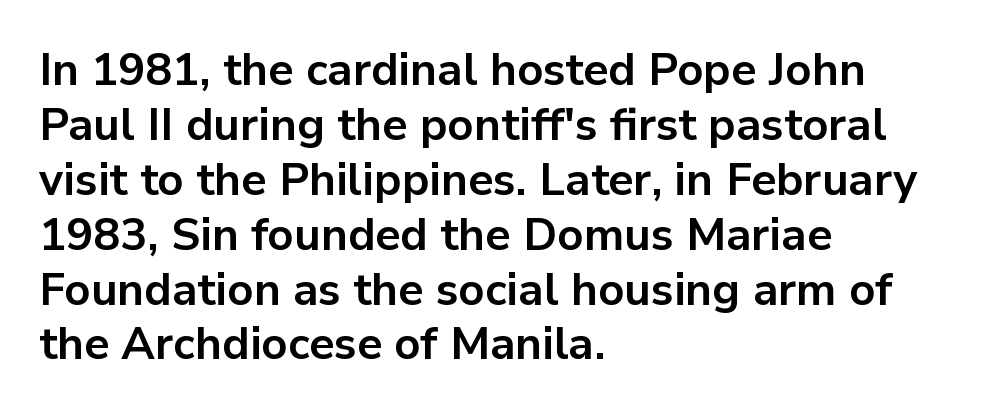
The image shows 45 px bold sans-serif type, upright; set left-aligned, line spacing 1.22x, normal letter spacing, not underlined; low stroke contrast and a medium x-height.
